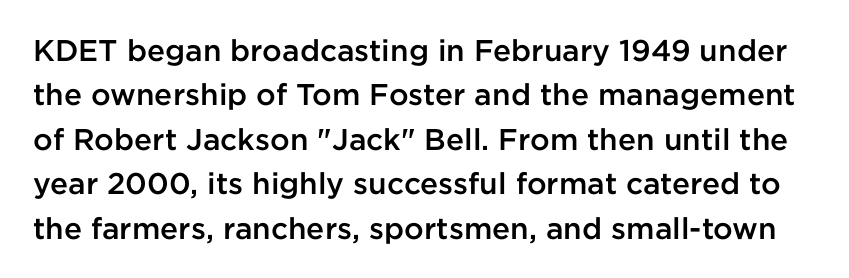
Q: Is the text bold? A: Semi-bold.
Q: Is the text italic (slanted)? A: No, it is upright.
Q: Is the typeface a serif or a sans-serif typeface? A: Sans-serif.
Q: Is the text underlined? A: No.
Q: Is the spacing between letters normal or unusually wide? A: Normal.
Q: Is the spacing between lines tight, normal or loose? A: Normal.
Q: Width (condensed, normal, or wide)? A: Normal.
Q: Stroke contrast? A: Low.
Q: x-height? A: Medium.
Q: Monospaced? A: No.
